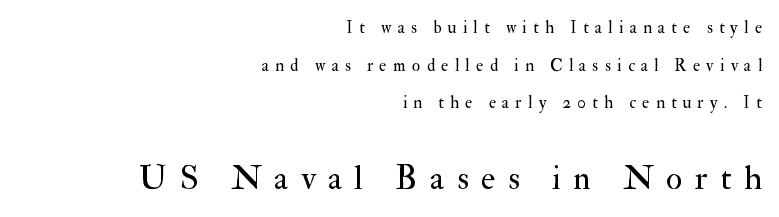
{"serif": "yes", "italic": "no", "bold": "no", "weight": "regular", "width": "normal", "stroke_contrast": "medium", "x_height": "small", "monospaced": "no", "underline": "no", "align": "right", "line_spacing": "loose", "line_spacing_ratio": 2.21, "letter_spacing": "wide", "letter_spacing_em": 0.37, "larger_block": "second", "size_ratio": 2.0, "glyph_px": 34}
